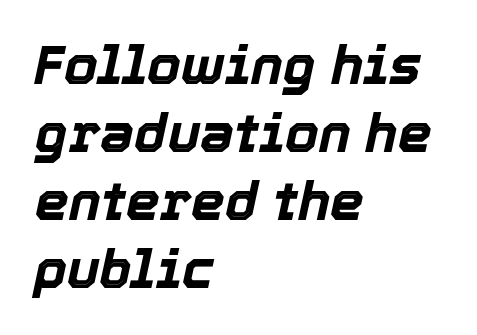
Q: Is the text bold? A: Yes.
Q: Is the text italic (slanted)? A: Yes, it leans right by about 12 degrees.
Q: Is the text underlined? A: No.
Q: How is the paragraph aligned? A: Left-aligned.
Q: Is the spacing between letters normal or unusually wide? A: Normal.
Q: Is the spacing between lines tight, normal or loose? A: Normal.
Q: Width (condensed, normal, or wide)? A: Normal.
Q: x-height? A: Medium.
Q: Monospaced? A: No.
